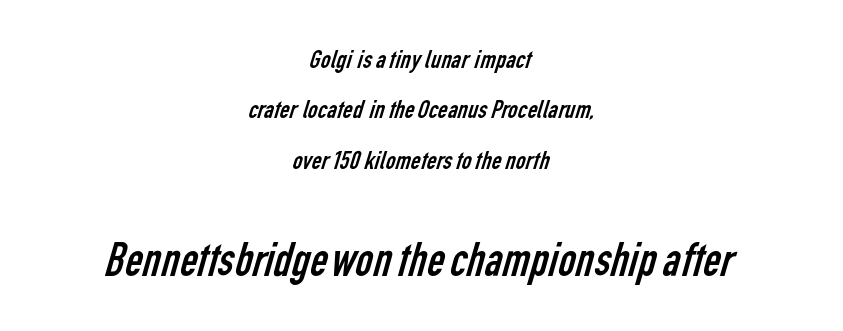
The passage shown is typed in a proportional face where columns would drift. The type family on display is of the sans-serif kind. Heft: none added — not bold. If you squint, the bottom block still reads clearly — it's the larger of the two.
